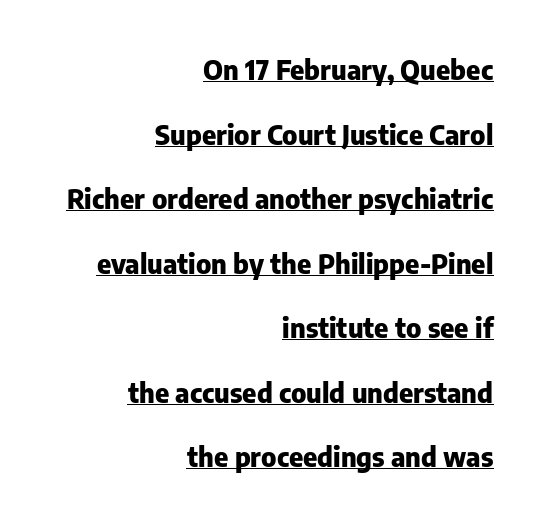
Q: Is the text bold? A: Yes.
Q: Is the text italic (slanted)? A: No, it is upright.
Q: Is the text underlined? A: Yes.
Q: How is the paragraph aligned? A: Right-aligned.
Q: Is the spacing between letters normal or unusually wide? A: Normal.
Q: Is the spacing between lines tight, normal or loose? A: Loose.
